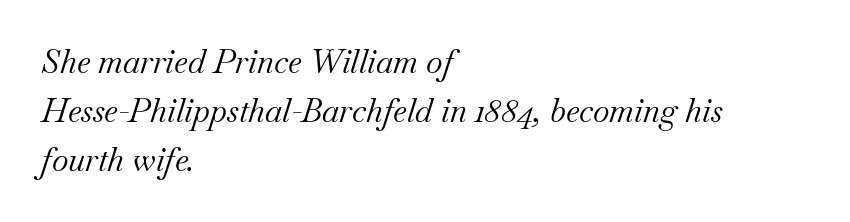
Q: Is the text bold? A: No.
Q: Is the text italic (slanted)? A: Yes, it leans right by about 18 degrees.
Q: Is the typeface a serif or a sans-serif typeface? A: Serif.
Q: Is the text underlined? A: No.
Q: How is the paragraph aligned? A: Left-aligned.
Q: Is the spacing between letters normal or unusually wide? A: Normal.
Q: Is the spacing between lines tight, normal or loose? A: Normal.
Q: Width (condensed, normal, or wide)? A: Normal.
Q: Stroke contrast? A: Medium.
Q: x-height? A: Small.
Q: Monospaced? A: No.
